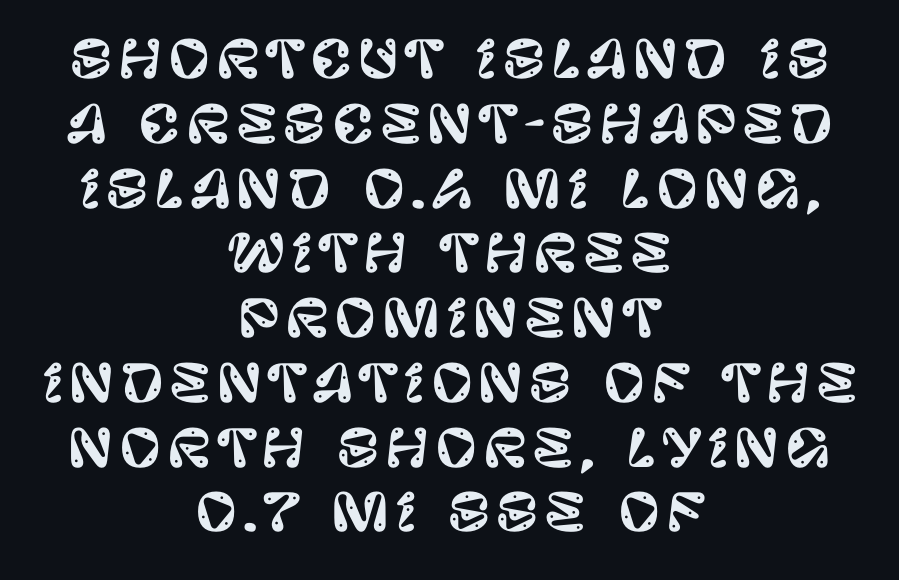
The image shows 51 px sans-serif type; set centered, normal line spacing (1.27x), not underlined; low stroke contrast and a large x-height.
